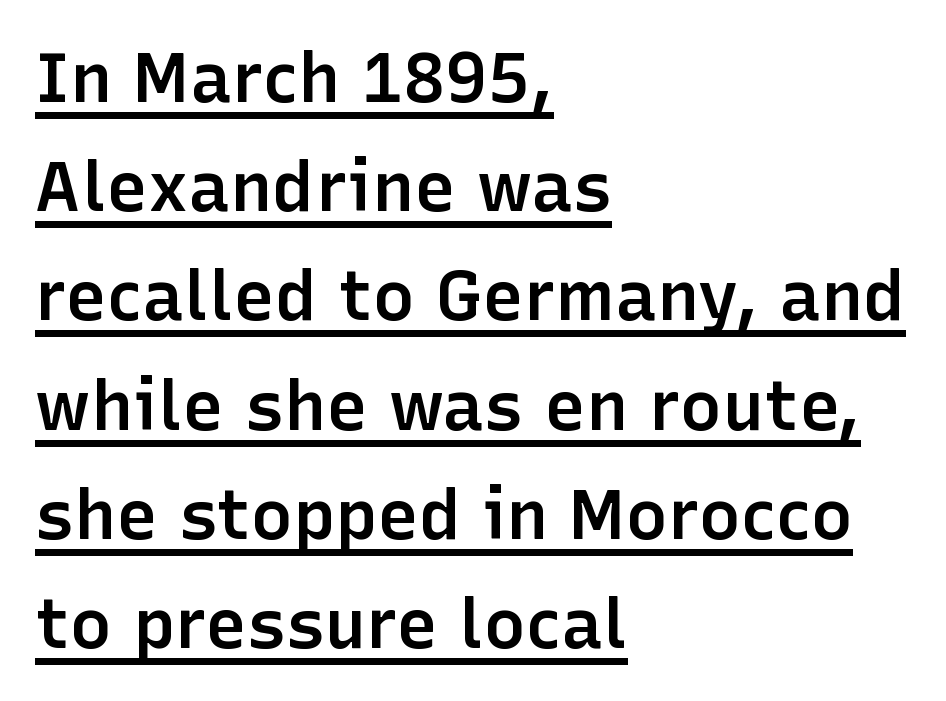
The image shows 70 px semibold sans-serif type, upright; set left-aligned, normal line spacing (1.56x), normal letter spacing, underlined; low stroke contrast and a medium x-height.
